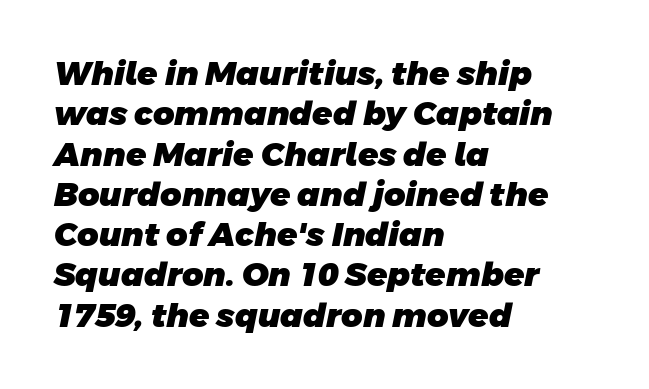
Summary of weight: heavy, a full bold. Where is the straight margin? On the left. The words here are not underlined. Think of a printed novel: that variable character pitch is what you see here. This rendering leaves character spacing at its baseline value. A sans-serif font was chosen for this passage.
